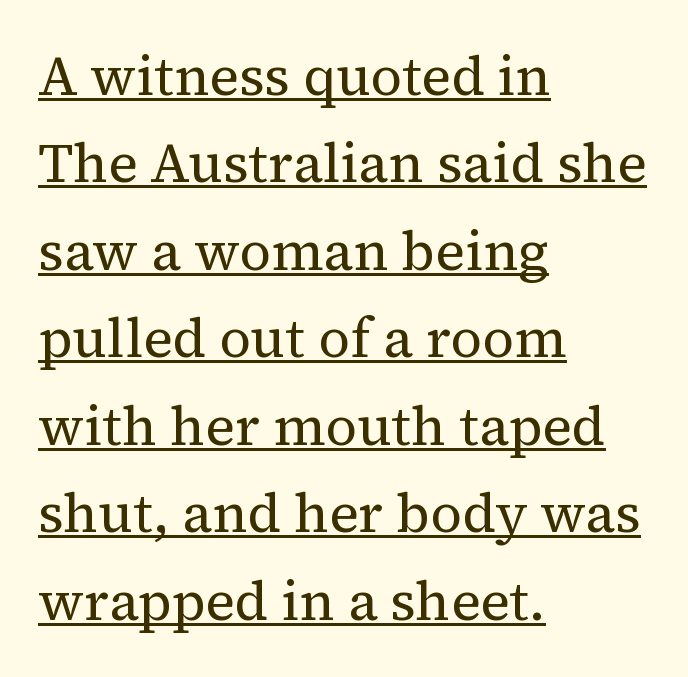
{"serif": "yes", "italic": "no", "bold": "no", "weight": "regular", "width": "normal", "stroke_contrast": "medium", "x_height": "medium", "monospaced": "no", "underline": "yes", "align": "left", "line_spacing": "normal", "line_spacing_ratio": 1.59, "letter_spacing": "normal", "letter_spacing_em": 0.0, "glyph_px": 55}
